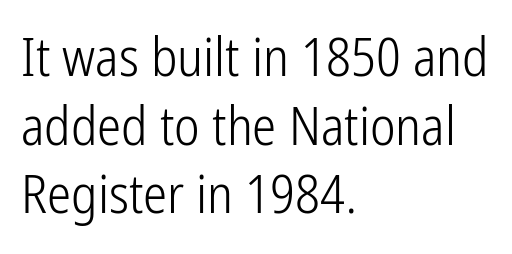
{"serif": "no", "italic": "no", "bold": "no", "weight": "light", "width": "condensed", "stroke_contrast": "low", "x_height": "medium", "monospaced": "no", "underline": "no", "align": "left", "line_spacing": "normal", "line_spacing_ratio": 1.27, "letter_spacing": "normal", "letter_spacing_em": 0.0, "glyph_px": 54}
